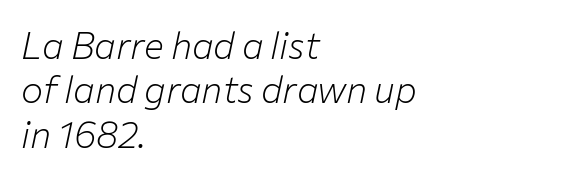
Think of a printed novel: that variable character pitch is what you see here. The whole block is typeset with a tilt. Honestly, there is no underline to notice here at all. Is this a heavy cut? Hardly; it is regular or lighter.
